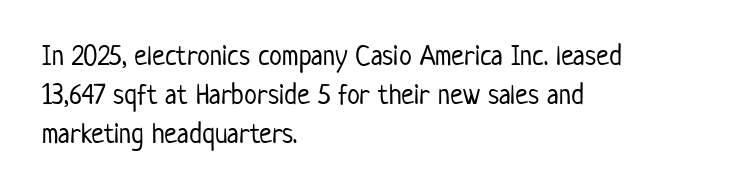
{"serif": "no", "italic": "no", "bold": "no", "weight": "light", "width": "condensed", "stroke_contrast": "low", "x_height": "medium", "monospaced": "no", "underline": "no", "align": "left", "line_spacing": "normal", "line_spacing_ratio": 1.35, "letter_spacing": "normal", "letter_spacing_em": 0.0, "glyph_px": 29}
